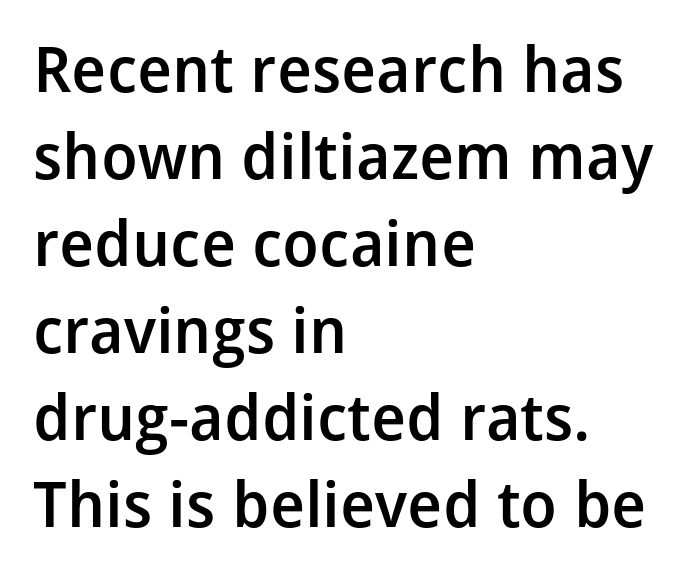
The image shows 63 px semibold sans-serif type, upright; set left-aligned, normal line spacing (1.38x), normal letter spacing, not underlined; low stroke contrast and a medium x-height.
